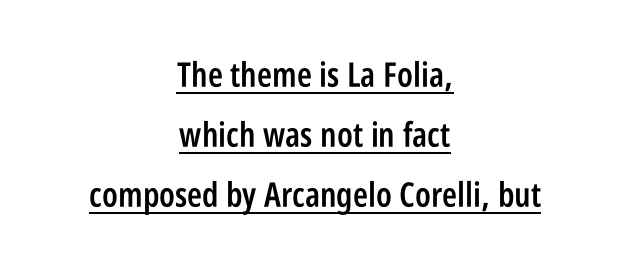
Look at the tracking — it's just the regular setting, nothing added. This rendering uses center alignment, leaving both contours irregular but symmetric. Underlining? Definitely there. The designer went with a sans here, leaving each stem footless. Looks like regular typesetting: each glyph gets only the width it needs. Unlike italic type, these characters show no tilt at all.
